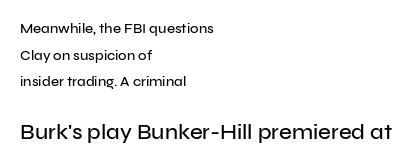
{"italic": "no", "underline": "no", "align": "left", "line_spacing": "loose", "line_spacing_ratio": 1.91, "letter_spacing": "normal", "letter_spacing_em": 0.0, "larger_block": "second", "size_ratio": 1.57, "glyph_px": 22}
